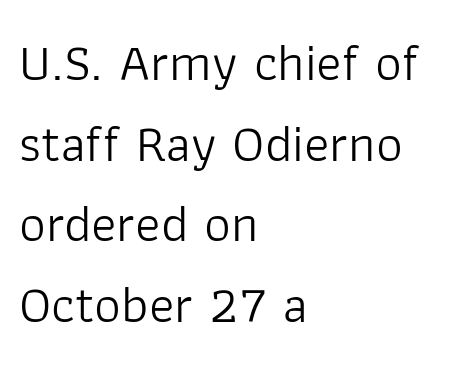
This is sans-serif lettering, the kind often seen on screens and signage. Each new line begins a customary step beneath the previous one. Is this a fixed-width face? No — the glyphs have proportional, varying widths. Each stroke keeps to a modest, everyday thickness or less. You can tell it's not italic because the verticals are truly vertical. Where is the straight margin? On the left.
